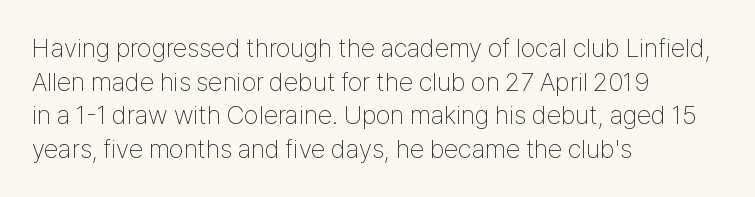
The image shows 26 px text type, upright; set left-aligned, normal line spacing (1.29x), normal letter spacing, not underlined.
